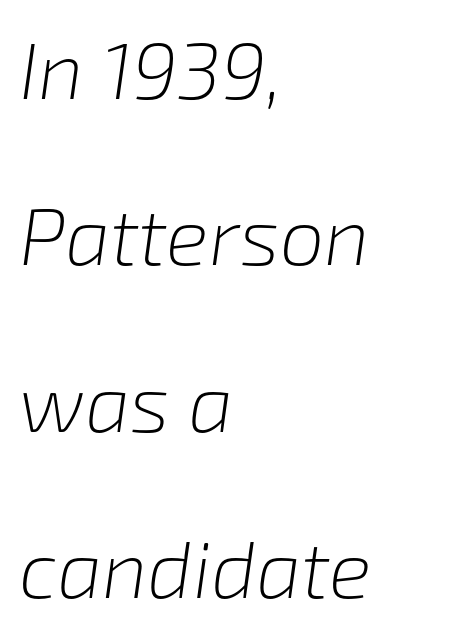
The image shows 80 px light type, italic (leaning right); set left-aligned, loose line spacing (2.08x), normal letter spacing, not underlined; low stroke contrast and a medium x-height.
